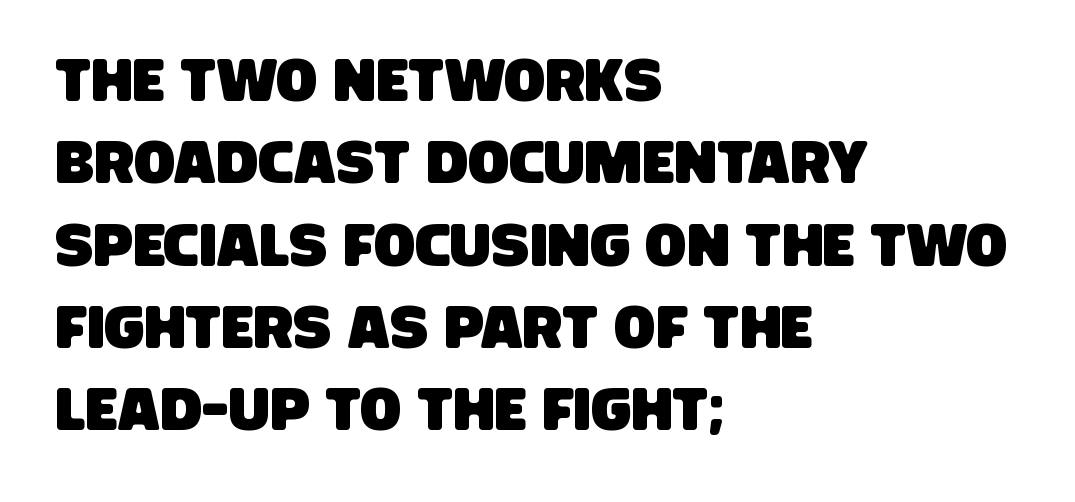
The image shows 61 px condensed sans-serif type; set left-aligned, normal line spacing (1.35x), normal letter spacing, not underlined; low stroke contrast and a large x-height.
